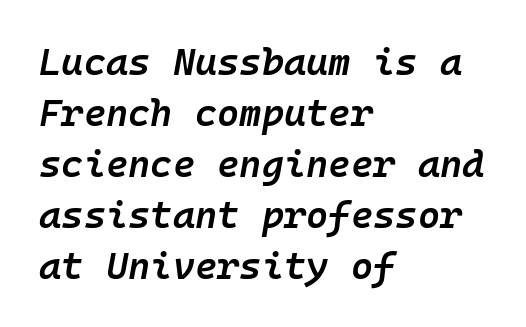
{"italic": "yes", "lean": "right", "slant_degrees": 10, "bold": "semi", "weight": "semibold", "width": "normal", "stroke_contrast": "low", "x_height": "medium", "monospaced": "yes", "underline": "no", "align": "left", "line_spacing": "normal", "line_spacing_ratio": 1.34, "letter_spacing": "normal", "letter_spacing_em": 0.0, "glyph_px": 38}
